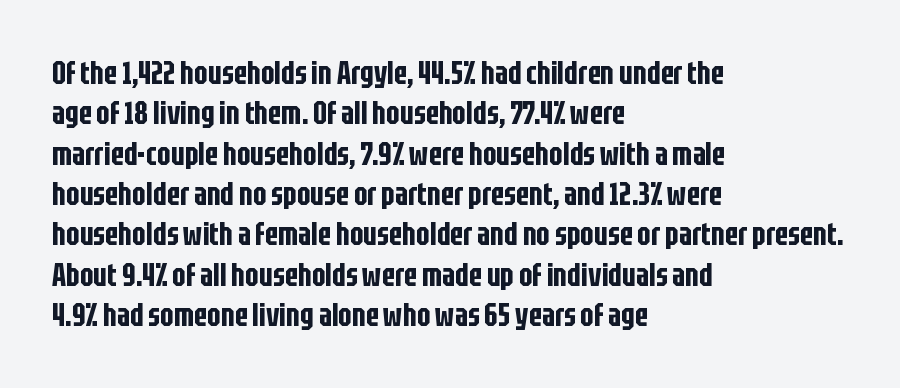
The gap between lines stays unmarked. This rendering leaves character spacing at its baseline value. The text was rendered using a sans face with plain stroke endings. Nope, not italic — everything's standing straight. Caption: multi-line text, flush left, ragged right.
